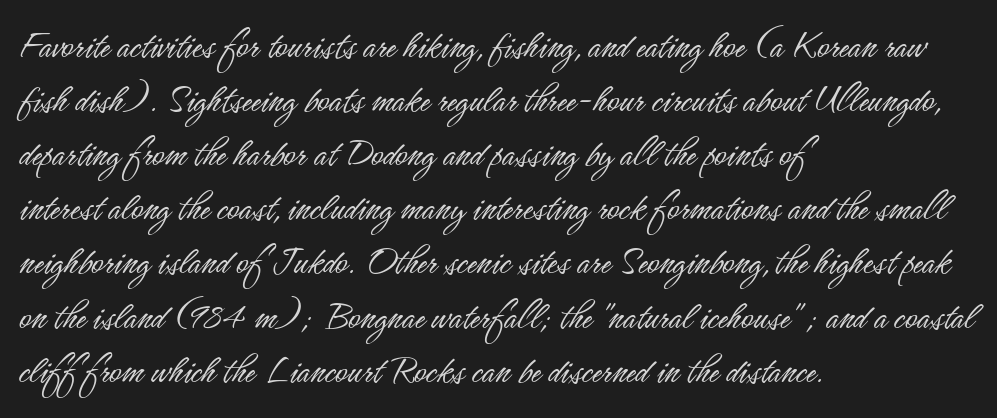
The image shows 41 px light, condensed sans-serif type; set left-aligned, normal line spacing (1.32x), normal letter spacing, not underlined; low stroke contrast and a small x-height.
